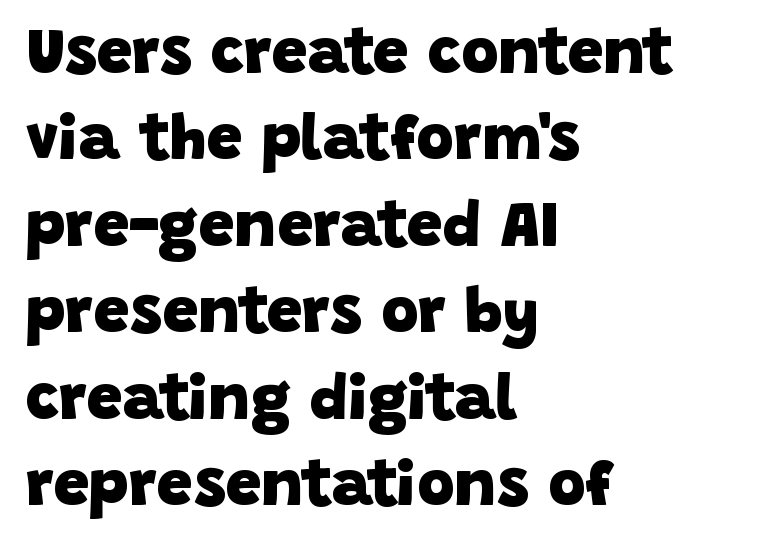
Compared with an ordinary text face, these strokes are far heavier — a full bold. The designer went with a sans here, leaving each stem footless. You could not count columns in this text — the font is proportionally spaced. The rendering uses a moderate line-height, typical for paragraphs. Between one letter and the next there's only the usual sliver of space.
